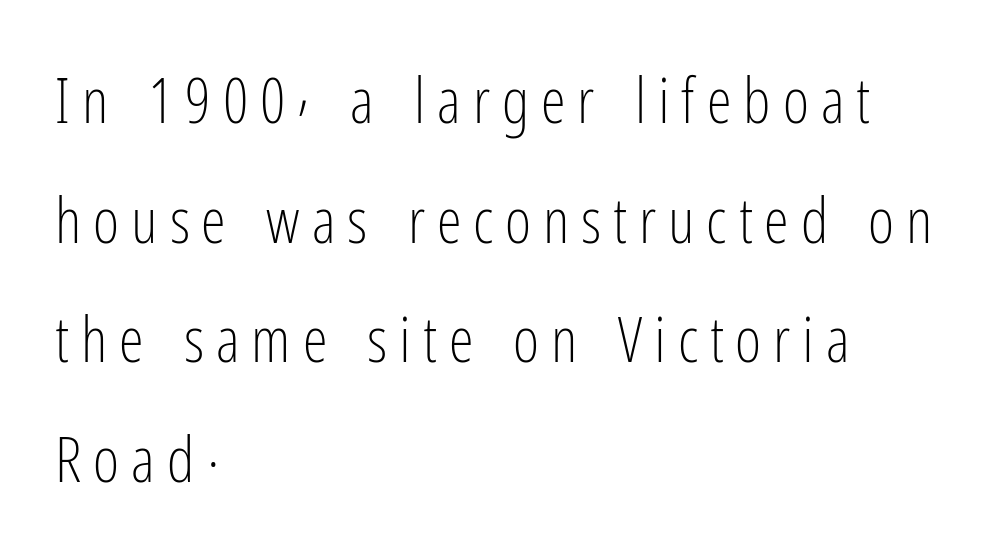
{"serif": "no", "italic": "no", "bold": "no", "weight": "light", "width": "condensed", "stroke_contrast": "low", "x_height": "medium", "monospaced": "no", "underline": "no", "align": "left", "line_spacing": "loose", "line_spacing_ratio": 1.9, "glyph_px": 63}
